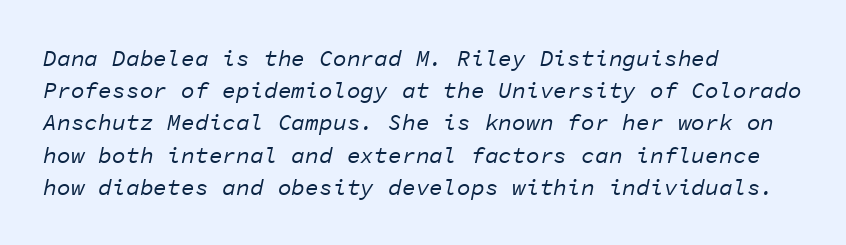
Q: Is the text bold? A: No.
Q: Is the text italic (slanted)? A: Yes, it leans right by about 11 degrees.
Q: Is the text underlined? A: No.
Q: How is the paragraph aligned? A: Left-aligned.
Q: Is the spacing between letters normal or unusually wide? A: Normal.
Q: Is the spacing between lines tight, normal or loose? A: Normal.
